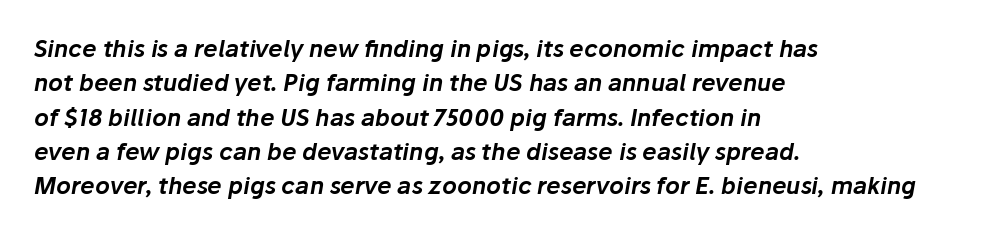
Q: Is the text italic (slanted)? A: Yes, it leans right by about 10 degrees.
Q: Is the text underlined? A: No.
Q: How is the paragraph aligned? A: Left-aligned.
Q: Is the spacing between letters normal or unusually wide? A: Normal.
Q: Is the spacing between lines tight, normal or loose? A: Normal.
